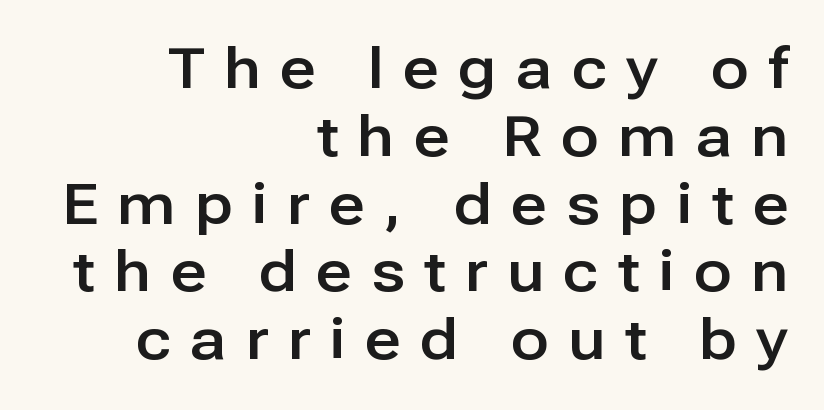
Q: Is the text italic (slanted)? A: No, it is upright.
Q: Is the typeface a serif or a sans-serif typeface? A: Sans-serif.
Q: Is the text underlined? A: No.
Q: How is the paragraph aligned? A: Right-aligned.
Q: Is the spacing between letters normal or unusually wide? A: Unusually wide.
Q: Width (condensed, normal, or wide)? A: Normal.
Q: Stroke contrast? A: Low.
Q: x-height? A: Medium.
Q: Monospaced? A: No.
